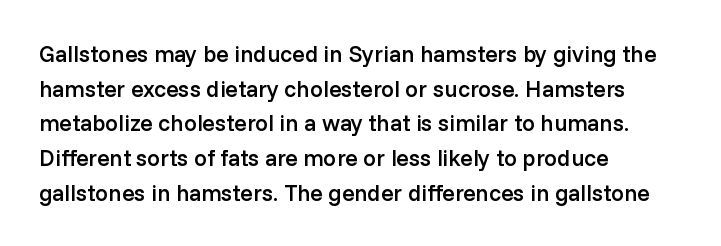
Q: Is the text bold? A: Semi-bold.
Q: Is the text italic (slanted)? A: No, it is upright.
Q: Is the text underlined? A: No.
Q: How is the paragraph aligned? A: Left-aligned.
Q: Is the spacing between letters normal or unusually wide? A: Normal.
Q: Is the spacing between lines tight, normal or loose? A: Normal.
